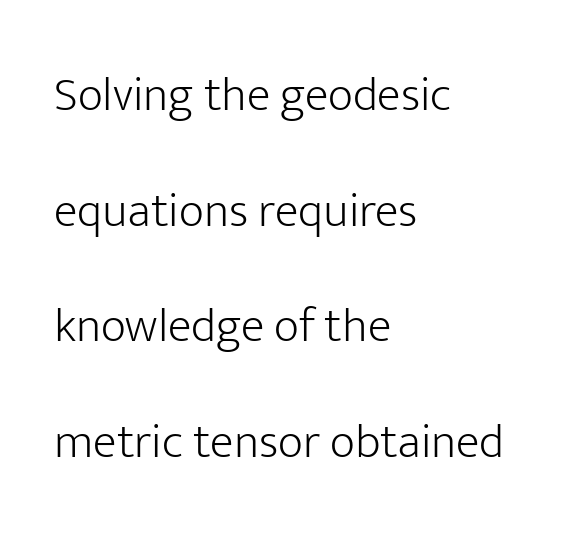
Q: Is the text bold? A: No.
Q: Is the text italic (slanted)? A: No, it is upright.
Q: Is the typeface a serif or a sans-serif typeface? A: Sans-serif.
Q: Is the text underlined? A: No.
Q: How is the paragraph aligned? A: Left-aligned.
Q: Is the spacing between letters normal or unusually wide? A: Normal.
Q: Is the spacing between lines tight, normal or loose? A: Loose.
Q: Width (condensed, normal, or wide)? A: Normal.
Q: Stroke contrast? A: Low.
Q: x-height? A: Medium.
Q: Monospaced? A: No.
